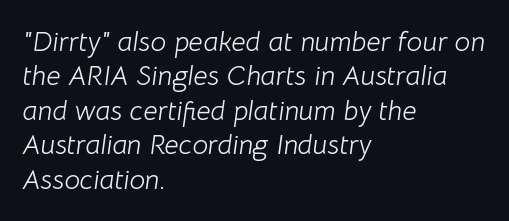
The type is set solid horizontally, with unmodified tracking. Each letter keeps its own natural width here, so spacing adapts to shape. An italicized treatment has been applied to the whole sample. Underline: absent. Stem width sits at or under what a default text font uses. This sample is left-justified, so line endings fall wherever the words run out.
